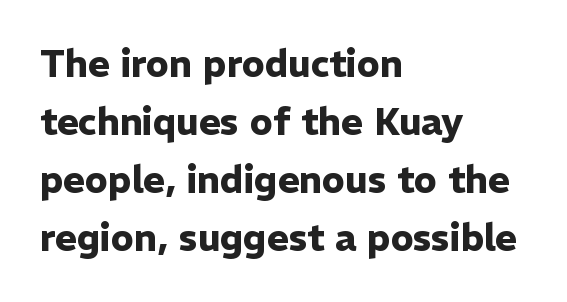
Q: Is the text bold? A: Yes.
Q: Is the text italic (slanted)? A: No, it is upright.
Q: Is the typeface a serif or a sans-serif typeface? A: Sans-serif.
Q: Is the text underlined? A: No.
Q: How is the paragraph aligned? A: Left-aligned.
Q: Is the spacing between letters normal or unusually wide? A: Normal.
Q: Is the spacing between lines tight, normal or loose? A: Normal.
Q: Width (condensed, normal, or wide)? A: Normal.
Q: Stroke contrast? A: Low.
Q: x-height? A: Medium.
Q: Monospaced? A: No.
